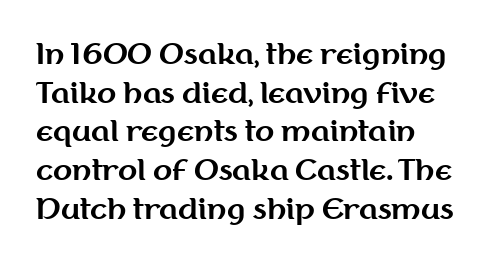
The image shows 28 px bold sans-serif type, upright; set left-aligned, normal line spacing (1.38x), normal letter spacing, not underlined; medium stroke contrast and a medium x-height.
